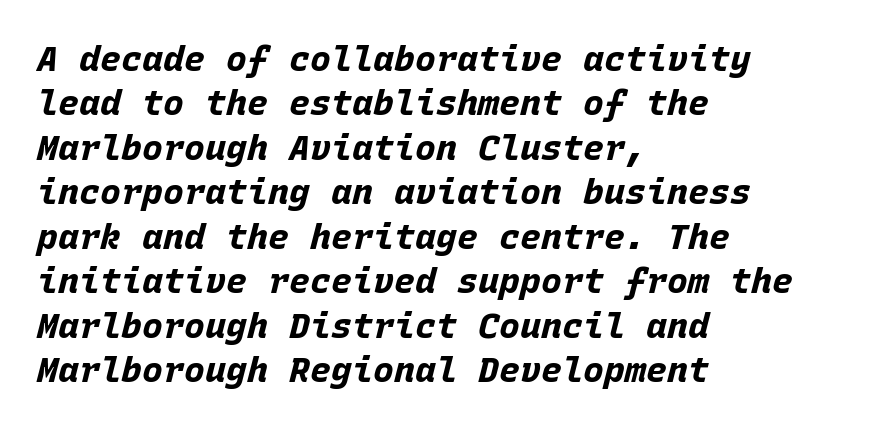
It's the slanting kind of type. No word sits above an underline. Set as a true bold cut, around the 700 mark. Each new line begins a customary step beneath the previous one. Tracking here is standard; glyphs follow each other at the usual distance. This rendering uses left alignment, leaving the right contour irregular.
